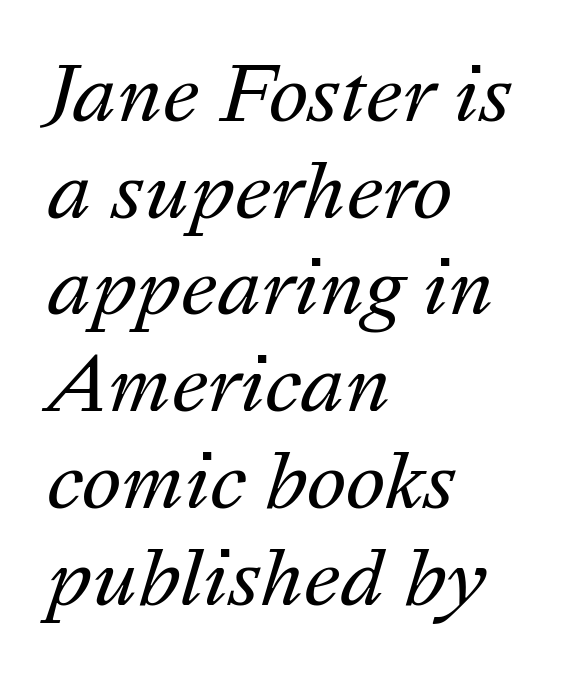
{"italic": "yes", "lean": "right", "slant_degrees": 16, "bold": "no", "weight": "regular", "width": "normal", "stroke_contrast": "medium", "x_height": "medium", "monospaced": "no", "underline": "no", "align": "left", "line_spacing": "normal", "line_spacing_ratio": 1.29, "letter_spacing": "normal", "letter_spacing_em": 0.0, "glyph_px": 75}
